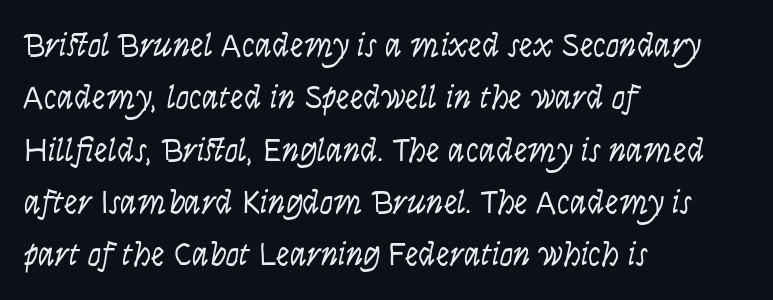
The font sits on the lighter half of the weight spectrum, regular included. Type without underlining. Spacing verdict: proportional, widths tailored to each character. Characters are canted at an angle relative to the baseline's perpendicular. The compositor pushed each line to the left boundary. Short note: letters normally spaced.
